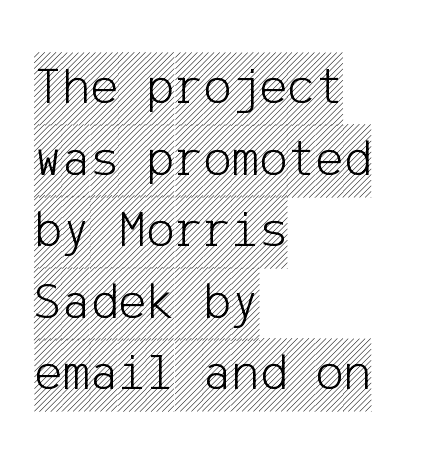
Words float on clear page, feet unadorned. This is the regular roman posture of the typeface. All the whitespace from short lines collects on the right. There is no visible air inserted between adjacent glyphs. The rendering uses a moderate line-height, typical for paragraphs.
